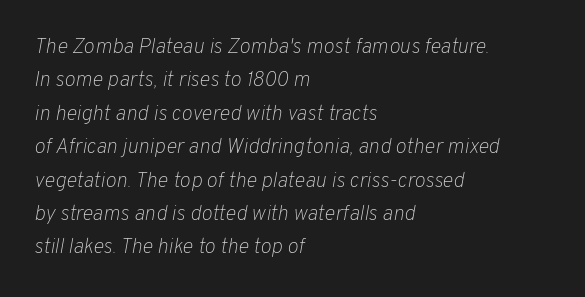
Q: Is the text bold? A: No.
Q: Is the text italic (slanted)? A: Yes, it leans right by about 10 degrees.
Q: Is the text underlined? A: No.
Q: How is the paragraph aligned? A: Left-aligned.
Q: Is the spacing between letters normal or unusually wide? A: Normal.
Q: Is the spacing between lines tight, normal or loose? A: Normal.
